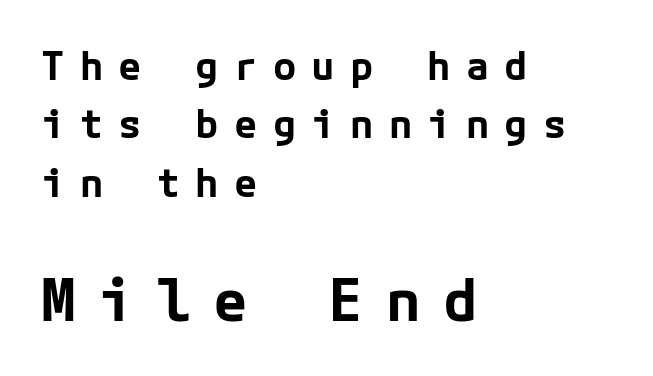
The image shows 58 px bold sans-serif type, upright; set left-aligned, normal line spacing (1.5x), unusually wide letter spacing (+0.39 em), not underlined; the second (bottom) block is 1.49x larger; low stroke contrast and a medium x-height.
